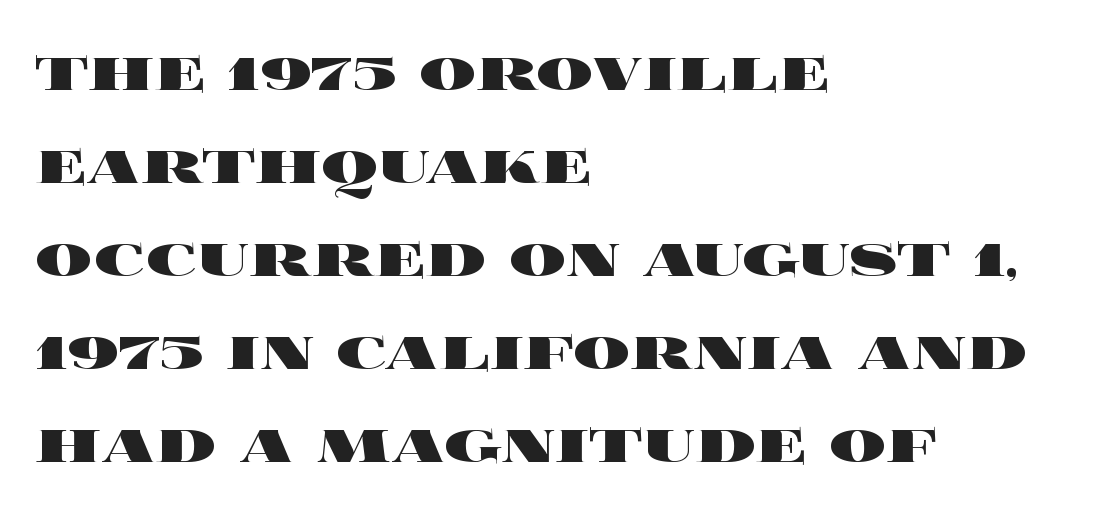
Q: Is the text bold? A: Yes.
Q: Is the text italic (slanted)? A: No, it is upright.
Q: Is the text underlined? A: No.
Q: How is the paragraph aligned? A: Left-aligned.
Q: Is the spacing between letters normal or unusually wide? A: Normal.
Q: Is the spacing between lines tight, normal or loose? A: Normal.
Q: Width (condensed, normal, or wide)? A: Wide.
Q: x-height? A: Large.
Q: Monospaced? A: No.
